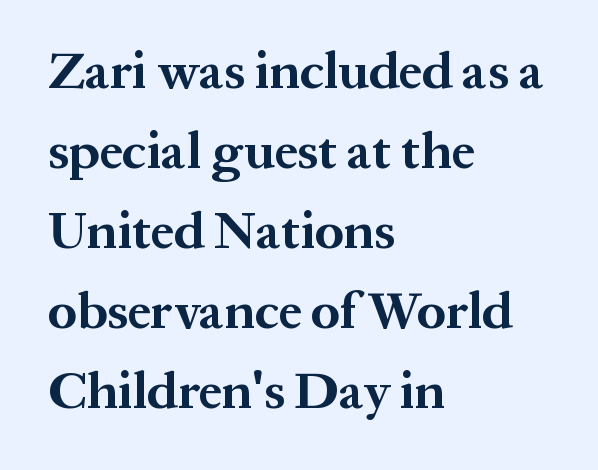
Q: Is the text bold? A: Yes.
Q: Is the text italic (slanted)? A: No, it is upright.
Q: Is the typeface a serif or a sans-serif typeface? A: Serif.
Q: Is the text underlined? A: No.
Q: How is the paragraph aligned? A: Left-aligned.
Q: Is the spacing between letters normal or unusually wide? A: Normal.
Q: Is the spacing between lines tight, normal or loose? A: Normal.
Q: Width (condensed, normal, or wide)? A: Normal.
Q: Stroke contrast? A: Medium.
Q: x-height? A: Medium.
Q: Monospaced? A: No.
